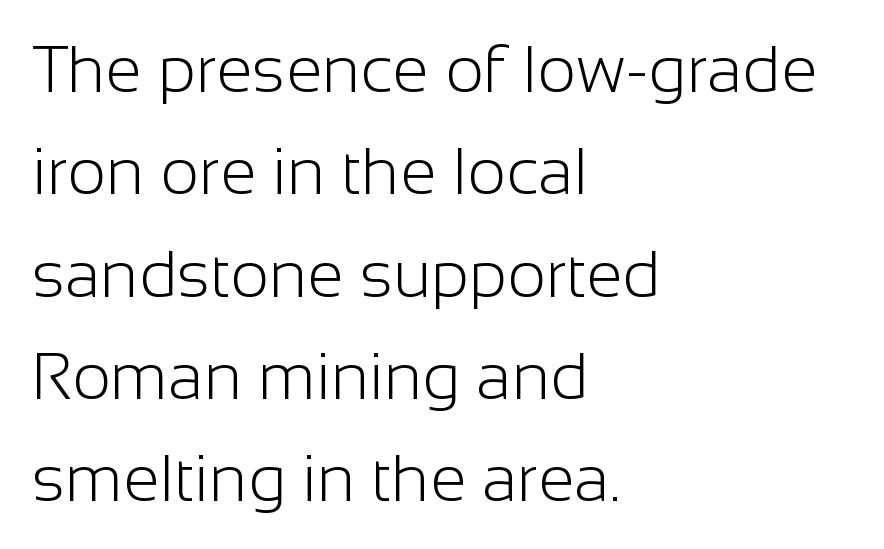
Q: Is the text bold? A: No.
Q: Is the text italic (slanted)? A: No, it is upright.
Q: Is the typeface a serif or a sans-serif typeface? A: Sans-serif.
Q: Is the text underlined? A: No.
Q: How is the paragraph aligned? A: Left-aligned.
Q: Is the spacing between letters normal or unusually wide? A: Normal.
Q: Is the spacing between lines tight, normal or loose? A: Normal.
Q: Width (condensed, normal, or wide)? A: Normal.
Q: Stroke contrast? A: Low.
Q: x-height? A: Medium.
Q: Monospaced? A: No.
